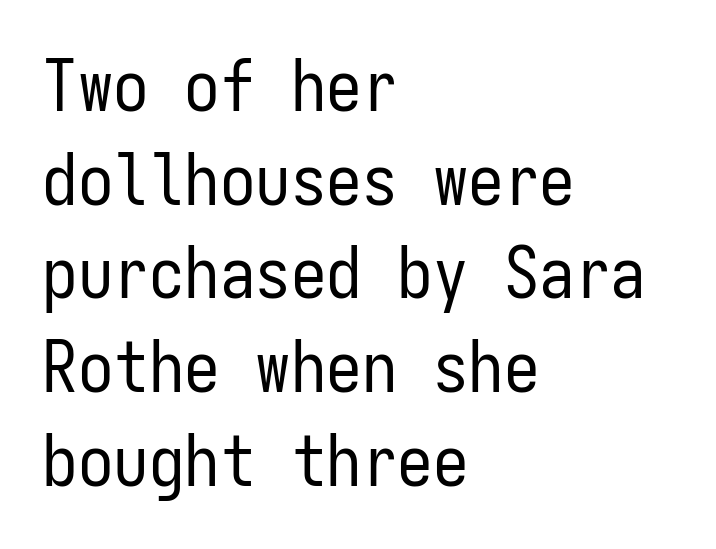
The image shows 71 px regular-weight, condensed sans-serif type, upright, monospaced; set left-aligned, normal line spacing (1.32x), normal letter spacing, not underlined; low stroke contrast and a medium x-height.
